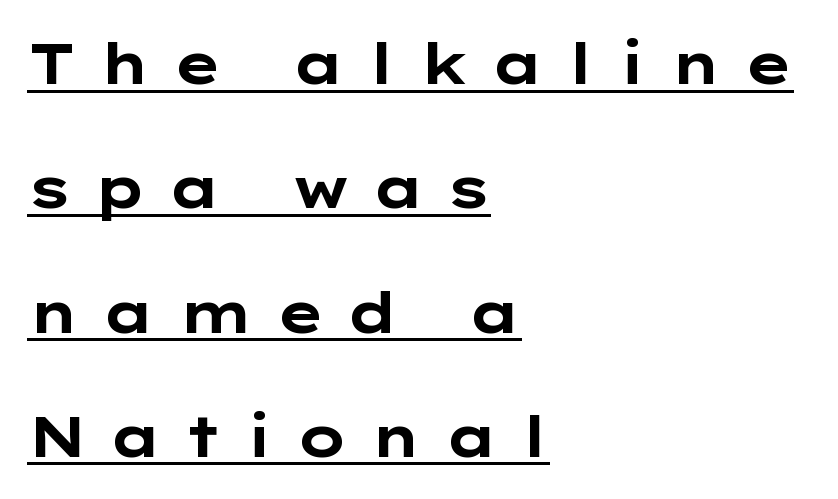
{"serif": "no", "italic": "no", "bold": "yes", "weight": "bold", "width": "wide", "stroke_contrast": "low", "x_height": "medium", "monospaced": "no", "underline": "yes", "align": "left", "line_spacing": "loose", "line_spacing_ratio": 2.18, "letter_spacing": "wide", "letter_spacing_em": 0.37, "glyph_px": 57}
